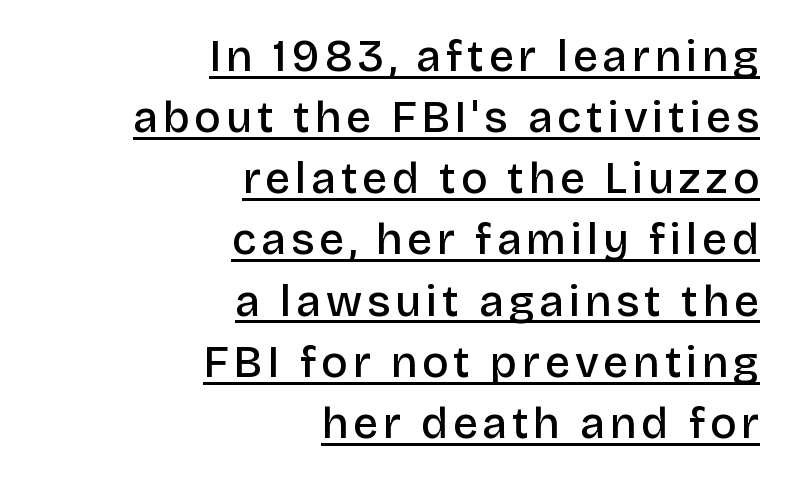
{"serif": "no", "italic": "no", "bold": "semi", "weight": "semibold", "width": "normal", "stroke_contrast": "low", "x_height": "large", "monospaced": "no", "underline": "yes", "align": "right", "line_spacing": "normal", "line_spacing_ratio": 1.39, "glyph_px": 44}
